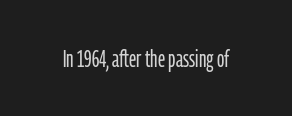
The image shows 24 px text type, upright; set normal letter spacing, not underlined.
